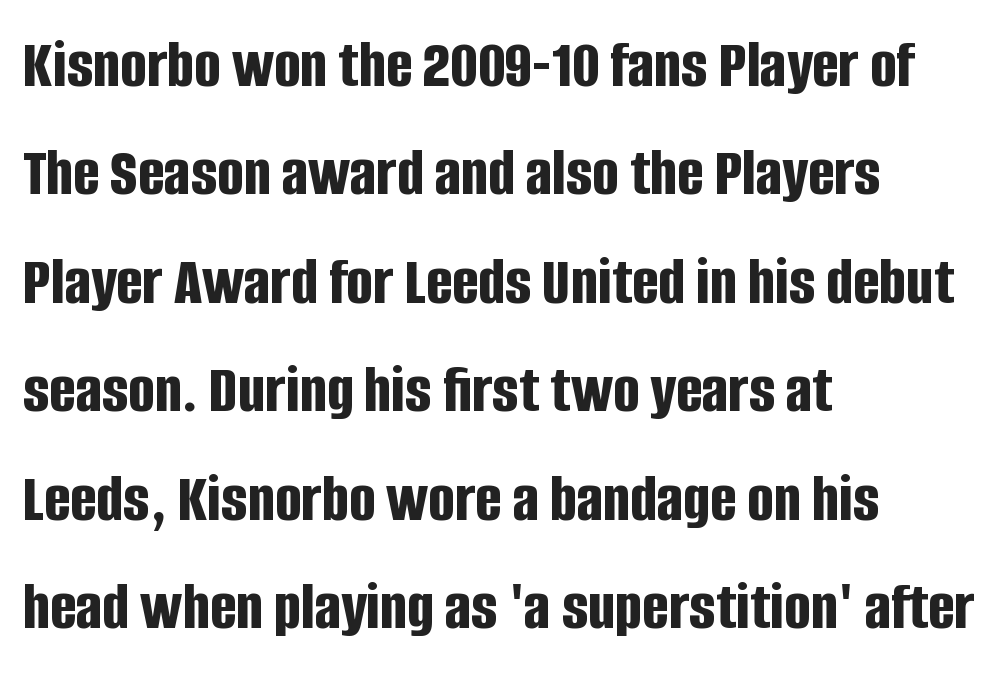
Q: Is the text bold? A: Yes.
Q: Is the text italic (slanted)? A: No, it is upright.
Q: Is the typeface a serif or a sans-serif typeface? A: Sans-serif.
Q: Is the text underlined? A: No.
Q: How is the paragraph aligned? A: Left-aligned.
Q: Is the spacing between letters normal or unusually wide? A: Normal.
Q: Is the spacing between lines tight, normal or loose? A: Normal.
Q: Width (condensed, normal, or wide)? A: Condensed.
Q: Stroke contrast? A: Low.
Q: x-height? A: Large.
Q: Monospaced? A: No.
